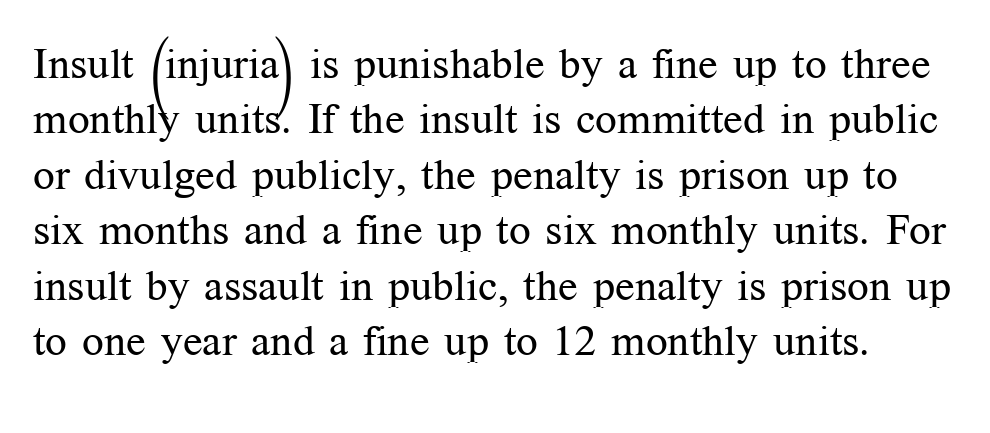
The image shows 43 px regular-weight serif type, upright; set normal line spacing (1.29x), normal letter spacing, not underlined; medium stroke contrast and a medium x-height.
